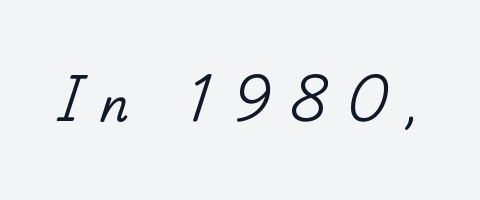
The font is comparable to plain body text, perhaps lighter. Classification — serif. Spacing verdict: proportional, widths tailored to each character. A bare baseline throughout the passage. The letterforms stand isolated, each surrounded by extra space.
